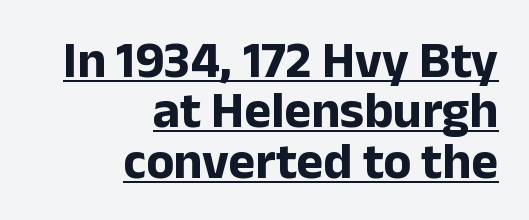
The image shows 51 px bold sans-serif type, upright; set right-aligned, tight line spacing (0.99x), normal letter spacing, underlined; low stroke contrast and a medium x-height.
